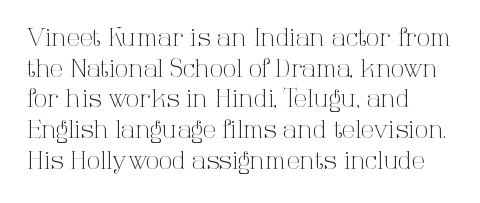
Is the type heavy? It reads as light-to-regular instead. Leftover space on each line is placed entirely after the last word. Characters follow at the spacing the type designer built in. The passage shown stacks its lines at a standard gap.
